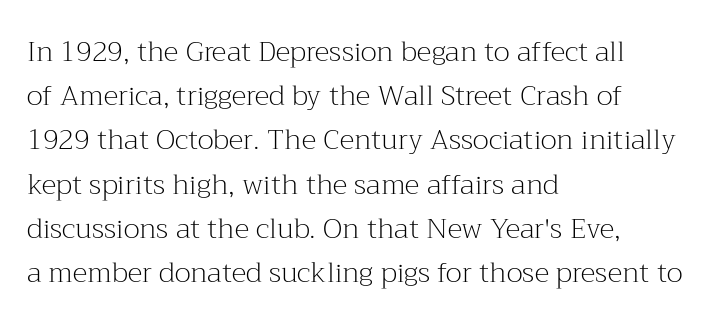
The image shows 28 px light serif type, upright; set left-aligned, normal line spacing (1.58x), normal letter spacing, not underlined; medium stroke contrast and a medium x-height.
